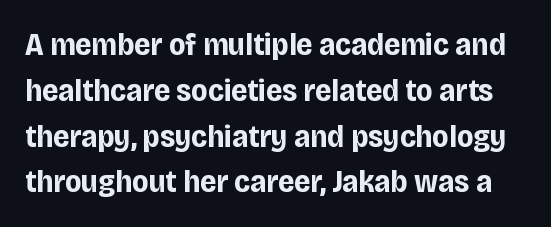
{"serif": "no", "italic": "no", "bold": "yes", "weight": "bold", "width": "condensed", "stroke_contrast": "low", "x_height": "large", "monospaced": "no", "underline": "no", "line_spacing": "normal", "line_spacing_ratio": 1.43, "letter_spacing": "normal", "letter_spacing_em": 0.0, "glyph_px": 32}
